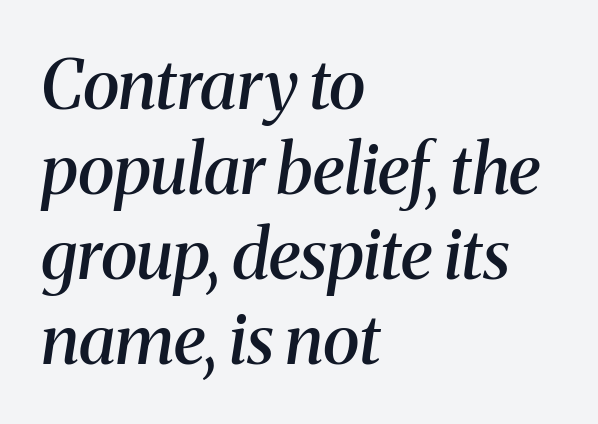
{"serif": "yes", "italic": "yes", "lean": "right", "slant_degrees": 8, "bold": "semi", "weight": "semibold", "width": "normal", "stroke_contrast": "medium", "x_height": "medium", "monospaced": "no", "underline": "no", "align": "left", "line_spacing_ratio": 1.23, "letter_spacing": "normal", "letter_spacing_em": 0.0, "glyph_px": 69}
